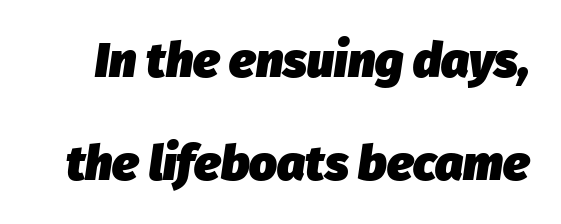
Glyph-to-glyph distance matches everyday printed text. Italic? Definitely — the glyphs are oblique. These lines are rendered in a variable-pitch font. Bold? Absolutely — the strokes are thick and heavy.
